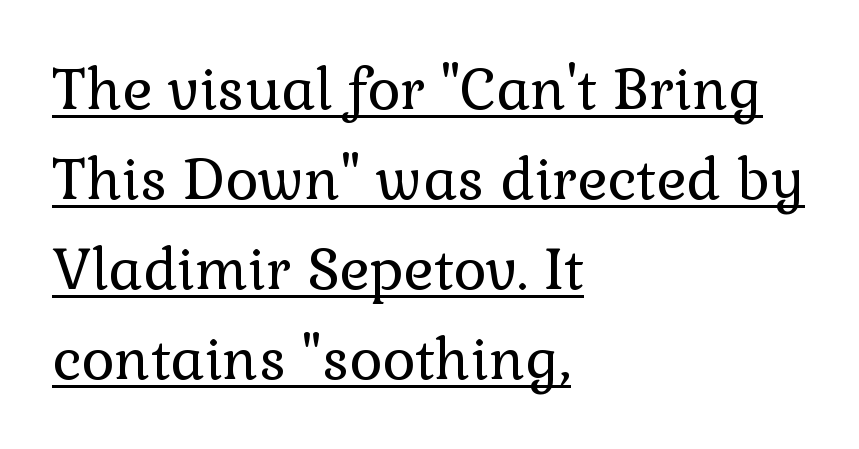
{"serif": "yes", "italic": "no", "bold": "no", "weight": "regular", "width": "normal", "stroke_contrast": "low", "x_height": "medium", "monospaced": "no", "underline": "yes", "align": "left", "line_spacing": "normal", "line_spacing_ratio": 1.58, "letter_spacing": "normal", "letter_spacing_em": 0.0, "glyph_px": 57}
